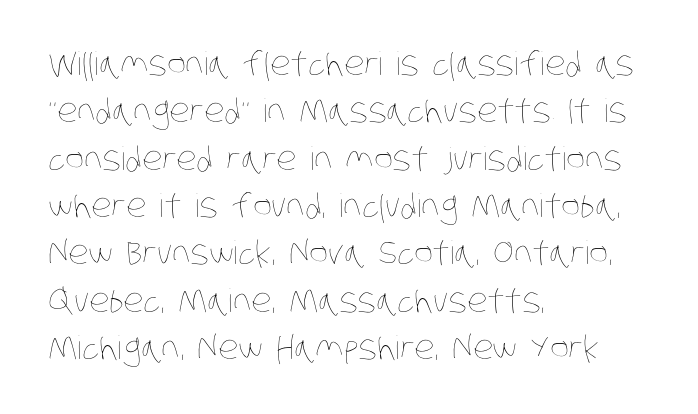
{"bold": "no", "weight": "thin", "width": "condensed", "stroke_contrast": "low", "x_height": "large", "monospaced": "no", "underline": "no", "align": "left", "line_spacing": "normal", "line_spacing_ratio": 1.48, "letter_spacing": "normal", "letter_spacing_em": 0.0, "glyph_px": 32}
